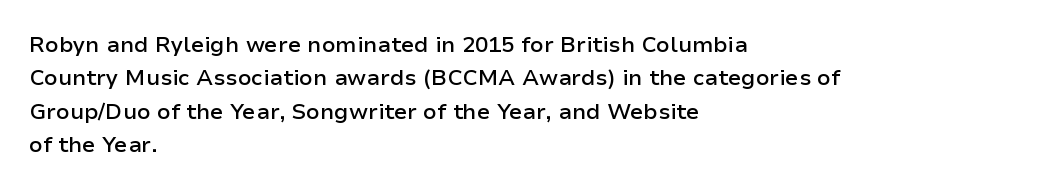
{"italic": "no", "bold": "semi", "underline": "no", "align": "left", "line_spacing": "normal", "line_spacing_ratio": 1.52, "letter_spacing": "normal", "letter_spacing_em": 0.0, "glyph_px": 22}
